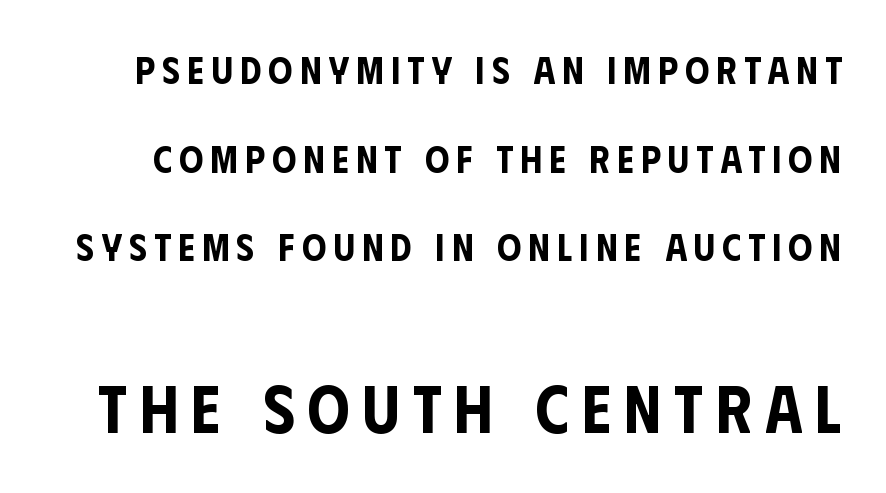
The image shows 67 px condensed sans-serif type, upright; set loose line spacing (2.33x), not underlined; the second (bottom) block is 1.76x larger; low stroke contrast and a large x-height.
